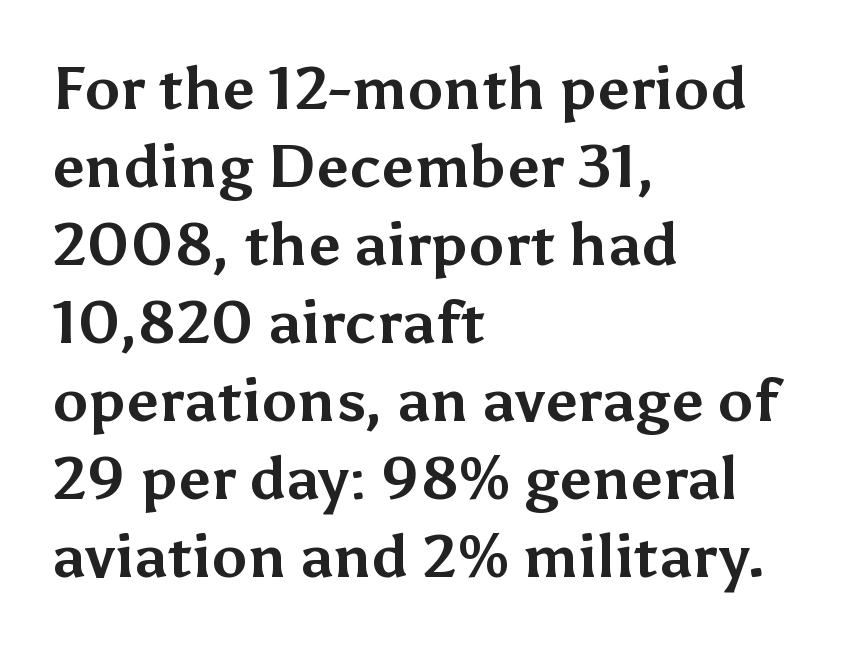
Every letter is thick-stroked: bold, no question. Unlike a traditional serif, this face leaves its strokes unadorned. The specimen reads as upright at a glance. Leftover space on each line is placed entirely after the last word. A bare baseline throughout the passage. Leading matches the norm, producing a regular column.
